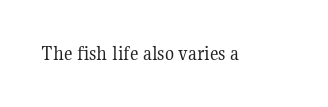
The image shows 21 px text type, upright; set normal letter spacing, not underlined.
